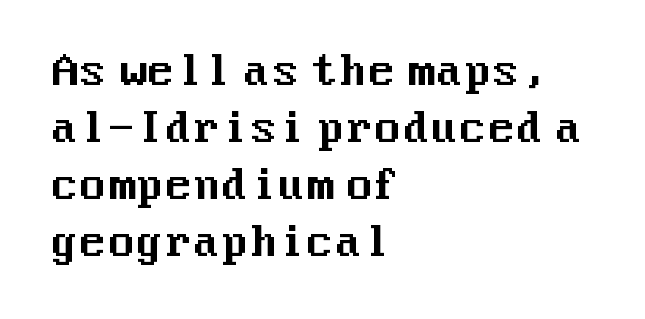
A normal amount of white space separates one row of letters from the next. These lines are set flush left with a ragged right edge. Vertical strokes here are truly vertical. These lines keep a tight, regular rhythm from letter to letter. The passage shown is typeset with a sans-serif family. The space beneath each line is pristine and unruled.
